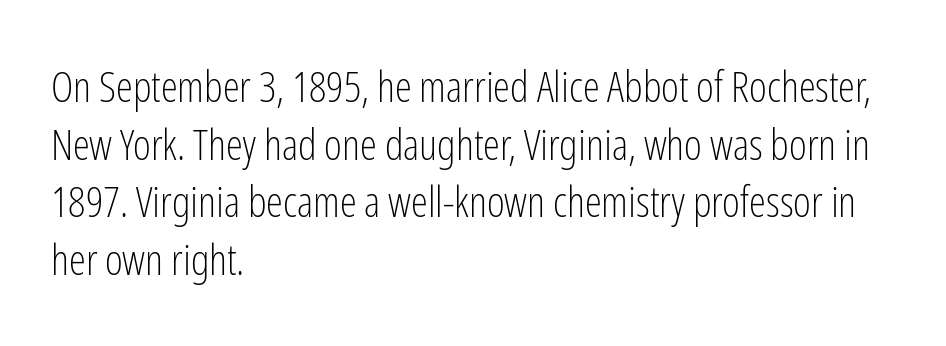
Q: Is the text bold? A: No.
Q: Is the text italic (slanted)? A: No, it is upright.
Q: Is the typeface a serif or a sans-serif typeface? A: Sans-serif.
Q: Is the text underlined? A: No.
Q: How is the paragraph aligned? A: Left-aligned.
Q: Is the spacing between letters normal or unusually wide? A: Normal.
Q: Is the spacing between lines tight, normal or loose? A: Normal.
Q: Width (condensed, normal, or wide)? A: Condensed.
Q: Stroke contrast? A: Low.
Q: x-height? A: Medium.
Q: Monospaced? A: No.
